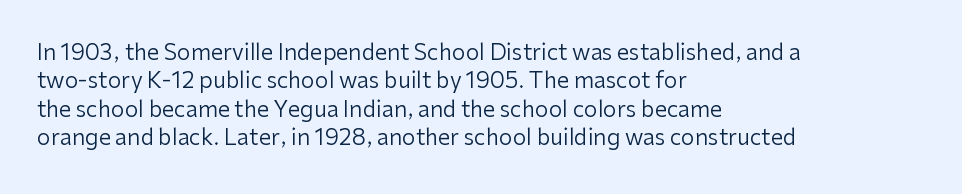
Q: Is the text bold? A: No.
Q: Is the text italic (slanted)? A: No, it is upright.
Q: Is the text underlined? A: No.
Q: How is the paragraph aligned? A: Left-aligned.
Q: Is the spacing between letters normal or unusually wide? A: Normal.
Q: Is the spacing between lines tight, normal or loose? A: Normal.
